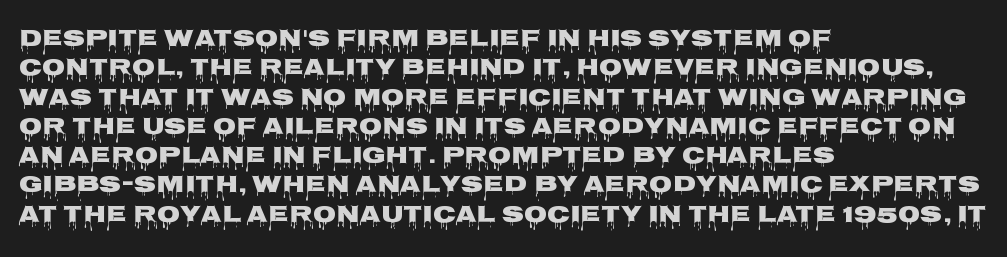
The lettering stays uniformly vertical, giving the passage a roman look. The letterforms sit shoulder to shoulder at normal distance. The setting favours the left margin, as ordinary paragraphs usually do. Decoration check: the copy has no underline.
